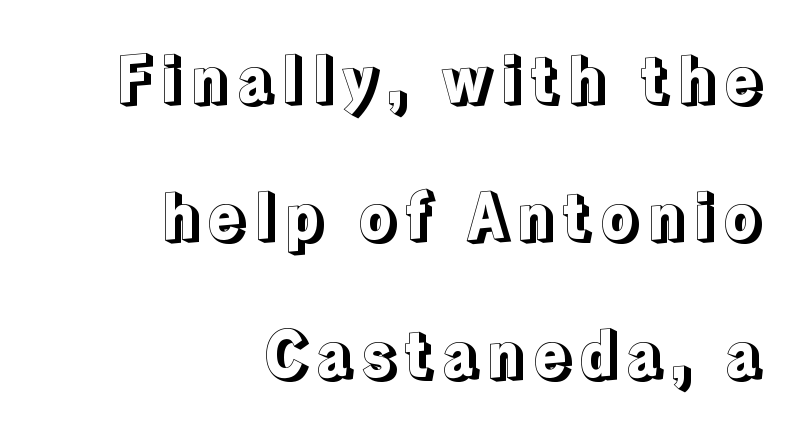
The image shows 63 px text type, upright; set right-aligned, loose line spacing (2.18x), not underlined; a medium x-height.
